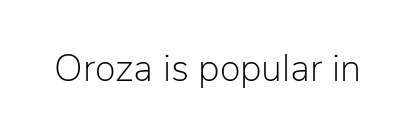
{"serif": "no", "italic": "no", "bold": "no", "weight": "light", "width": "normal", "stroke_contrast": "low", "x_height": "medium", "monospaced": "no", "underline": "no", "letter_spacing": "normal", "letter_spacing_em": 0.0, "glyph_px": 38}
